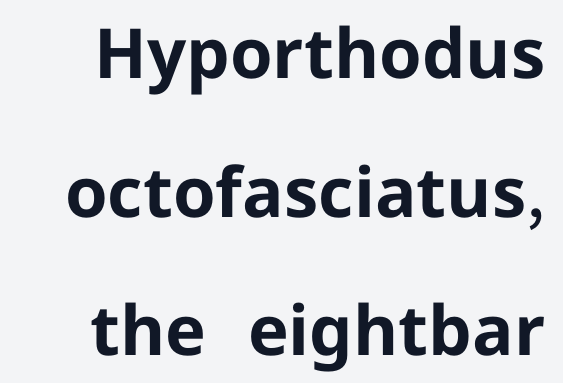
Q: Is the text bold? A: Yes.
Q: Is the text italic (slanted)? A: No, it is upright.
Q: Is the typeface a serif or a sans-serif typeface? A: Sans-serif.
Q: Is the text underlined? A: No.
Q: Is the spacing between letters normal or unusually wide? A: Normal.
Q: Is the spacing between lines tight, normal or loose? A: Loose.
Q: Width (condensed, normal, or wide)? A: Normal.
Q: Stroke contrast? A: Low.
Q: x-height? A: Medium.
Q: Monospaced? A: No.
